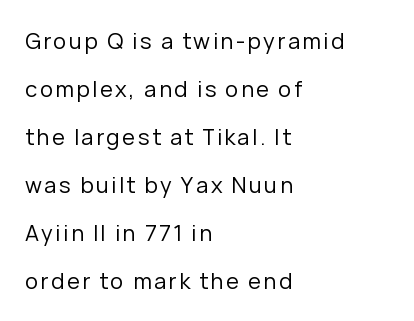
The image shows 22 px text type, upright; set left-aligned, loose line spacing (2.18x), not underlined.
